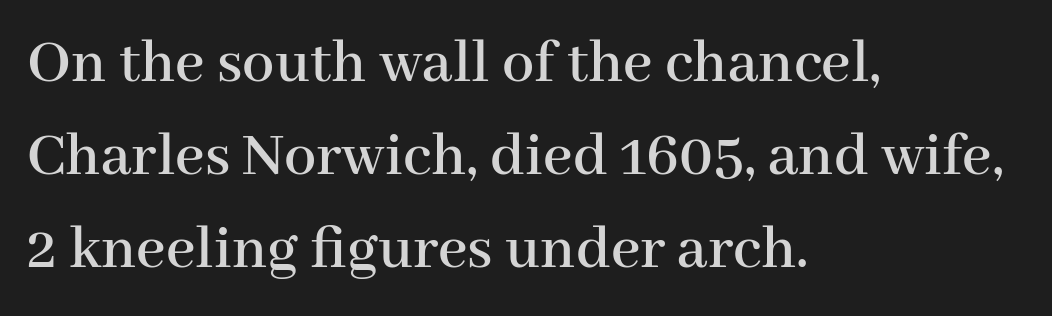
The image shows 64 px serif type, upright; set left-aligned, normal line spacing (1.45x), normal letter spacing, not underlined; high stroke contrast and a medium x-height.
